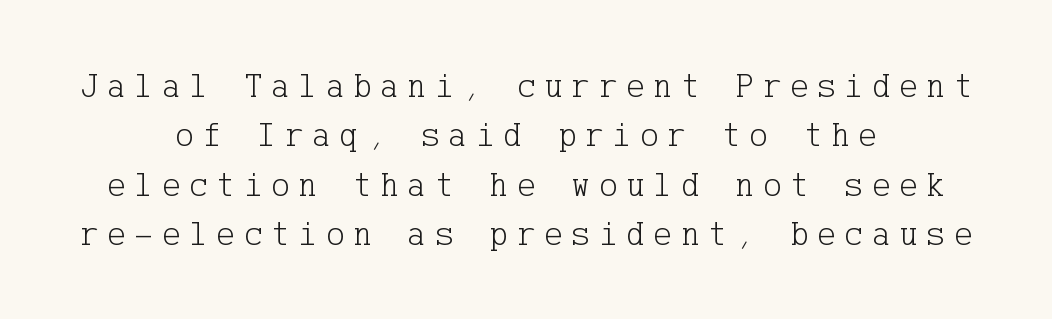
Q: Is the text bold? A: No.
Q: Is the text italic (slanted)? A: No, it is upright.
Q: Is the typeface a serif or a sans-serif typeface? A: Serif.
Q: Is the text underlined? A: No.
Q: How is the paragraph aligned? A: Centered.
Q: Is the spacing between letters normal or unusually wide? A: Unusually wide.
Q: Is the spacing between lines tight, normal or loose? A: Normal.
Q: Width (condensed, normal, or wide)? A: Normal.
Q: Stroke contrast? A: Low.
Q: x-height? A: Medium.
